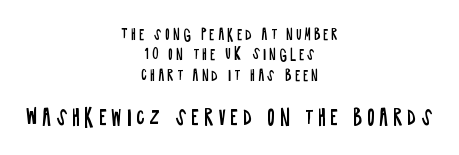
{"italic": "no", "bold": "no", "underline": "no", "align": "center", "line_spacing": "normal", "line_spacing_ratio": 1.46, "letter_spacing": "wide", "letter_spacing_em": 0.21, "larger_block": "second", "size_ratio": 1.5, "glyph_px": 21}
